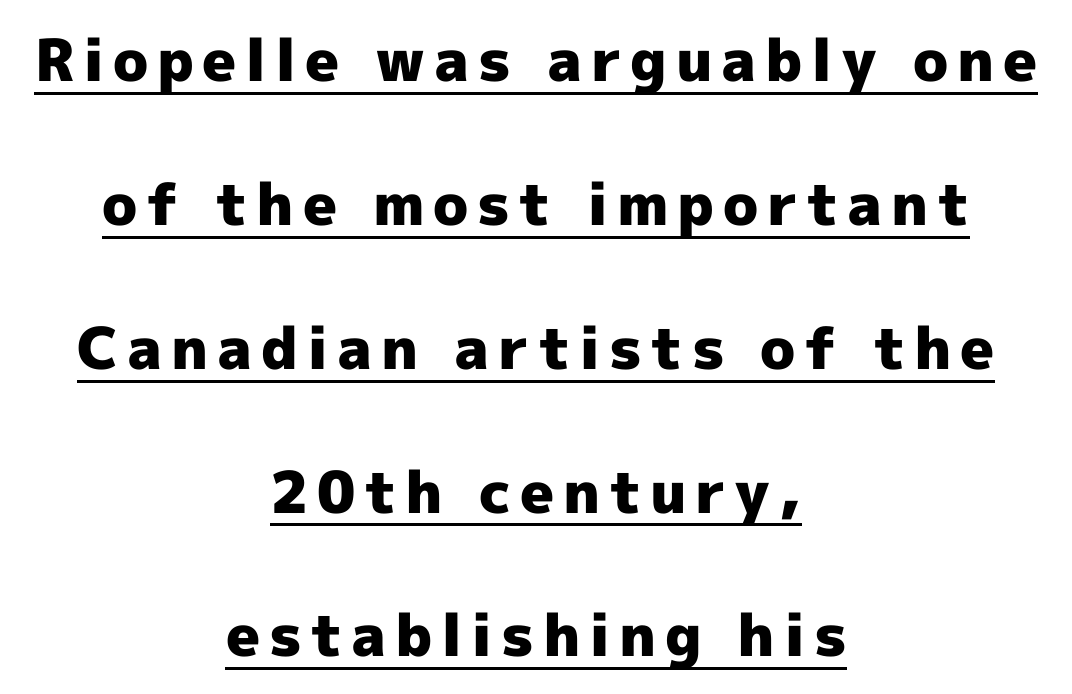
{"serif": "no", "italic": "no", "bold": "yes", "weight": "heavy", "width": "normal", "x_height": "medium", "monospaced": "no", "underline": "yes", "align": "center", "line_spacing": "loose", "line_spacing_ratio": 2.48, "glyph_px": 58}
